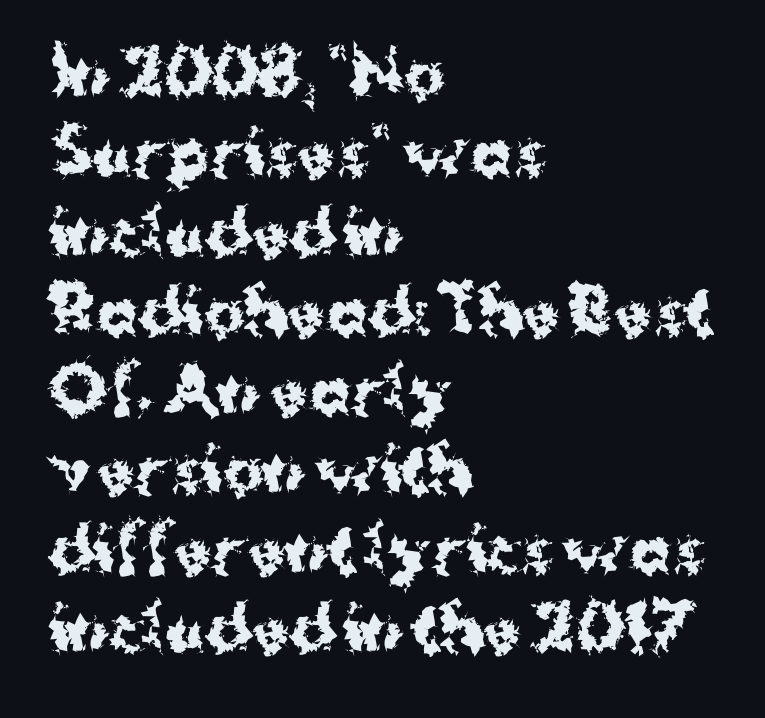
{"serif": "no", "italic": "no", "bold": "yes", "weight": "bold", "width": "normal", "stroke_contrast": "medium", "x_height": "medium", "monospaced": "no", "underline": "no", "align": "left", "line_spacing": "normal", "line_spacing_ratio": 1.3, "letter_spacing": "normal", "letter_spacing_em": 0.0, "glyph_px": 61}
